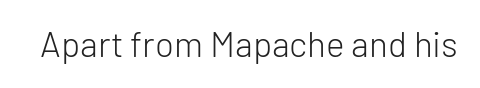
Q: Is the text bold? A: No.
Q: Is the text italic (slanted)? A: No, it is upright.
Q: Is the typeface a serif or a sans-serif typeface? A: Sans-serif.
Q: Is the text underlined? A: No.
Q: Is the spacing between letters normal or unusually wide? A: Normal.
Q: Width (condensed, normal, or wide)? A: Normal.
Q: Stroke contrast? A: Low.
Q: x-height? A: Medium.
Q: Monospaced? A: No.
